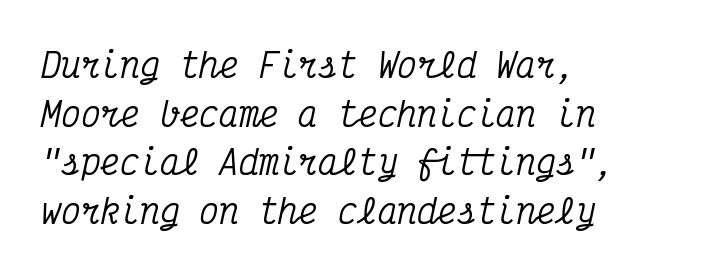
The image shows 33 px condensed serif type, italic (leaning right), monospaced; set left-aligned, normal line spacing (1.47x), normal letter spacing, not underlined; medium stroke contrast and a medium x-height.
